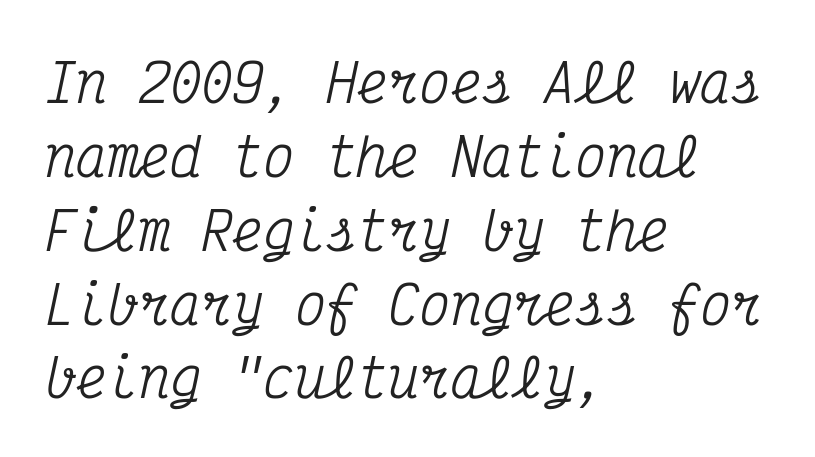
One-word summary of the alignment: left. Serifs: yes, visible at the terminals of the letterforms. Reading down the column, the eye jumps a familiar distance to each next line. Standard letterfit; no display-style spreading of the glyphs. Nobody drew a line under any word here.
